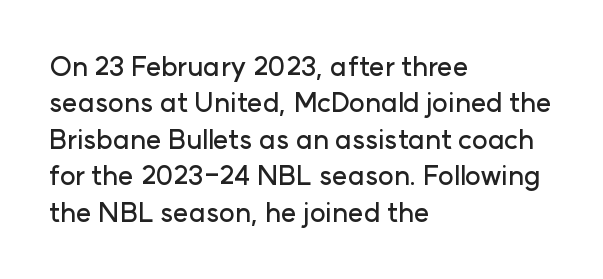
{"italic": "no", "underline": "no", "align": "left", "line_spacing": "normal", "line_spacing_ratio": 1.35, "letter_spacing": "normal", "letter_spacing_em": 0.0, "glyph_px": 27}
